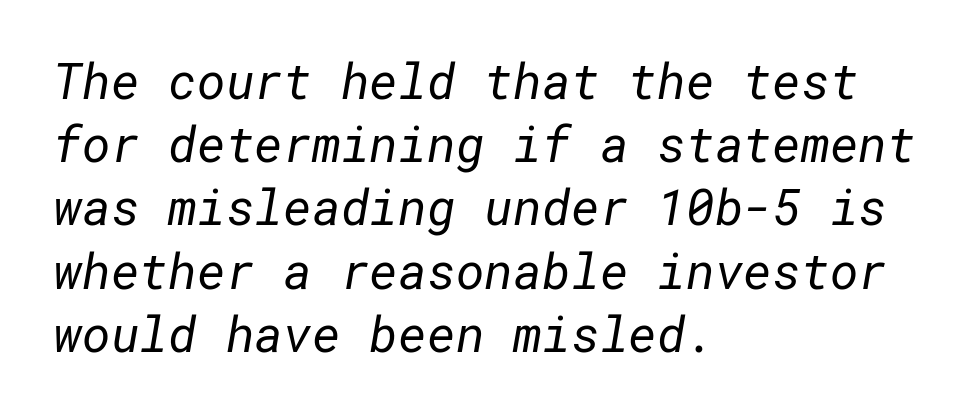
The image shows 49 px regular-weight sans-serif type; set left-aligned, normal line spacing (1.29x), normal letter spacing, not underlined; low stroke contrast and a medium x-height.
